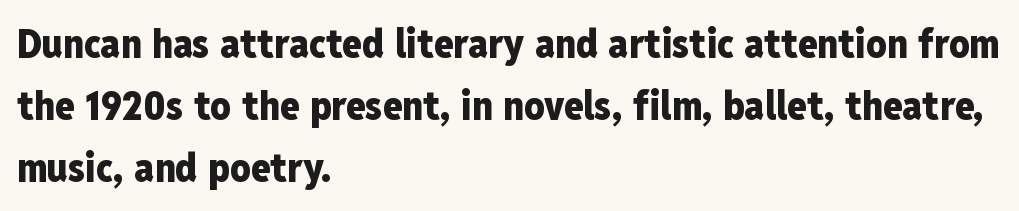
Letter spacing: default. Varying glyph widths throughout — classic text-font behaviour. The font is running at its bold setting. The gap between lines stays unmarked. Casual observation: everything's shoved over to the left.
